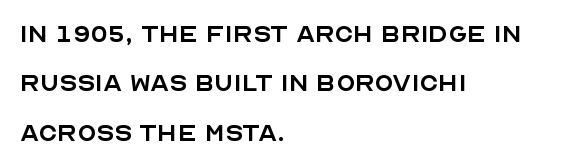
The image shows 31 px regular-weight sans-serif type, upright; set left-aligned, normal line spacing (1.59x), normal letter spacing, not underlined; a large x-height.
